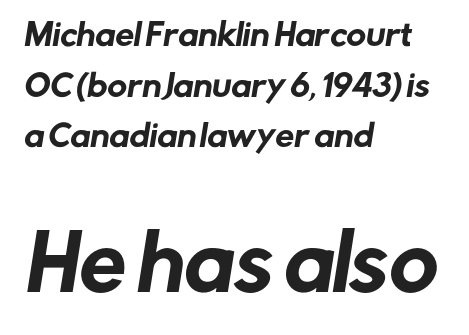
The image shows 75 px sans-serif type; set left-aligned, normal line spacing (1.69x), normal letter spacing, not underlined; the second (bottom) block is 2.5x larger; low stroke contrast and a medium x-height.
